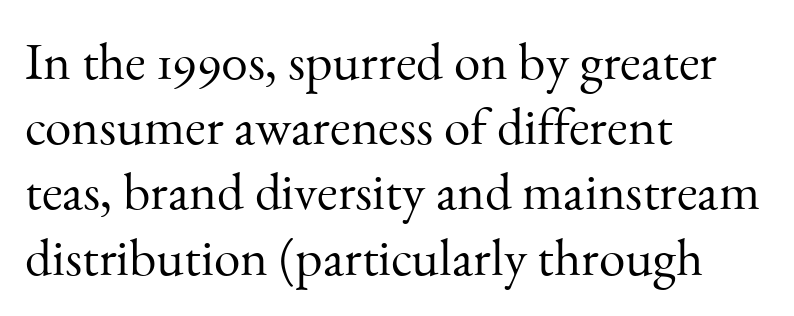
{"serif": "yes", "italic": "no", "bold": "no", "weight": "light", "width": "normal", "stroke_contrast": "medium", "x_height": "small", "monospaced": "no", "underline": "no", "align": "left", "line_spacing_ratio": 1.23, "letter_spacing": "normal", "letter_spacing_em": 0.0, "glyph_px": 53}
